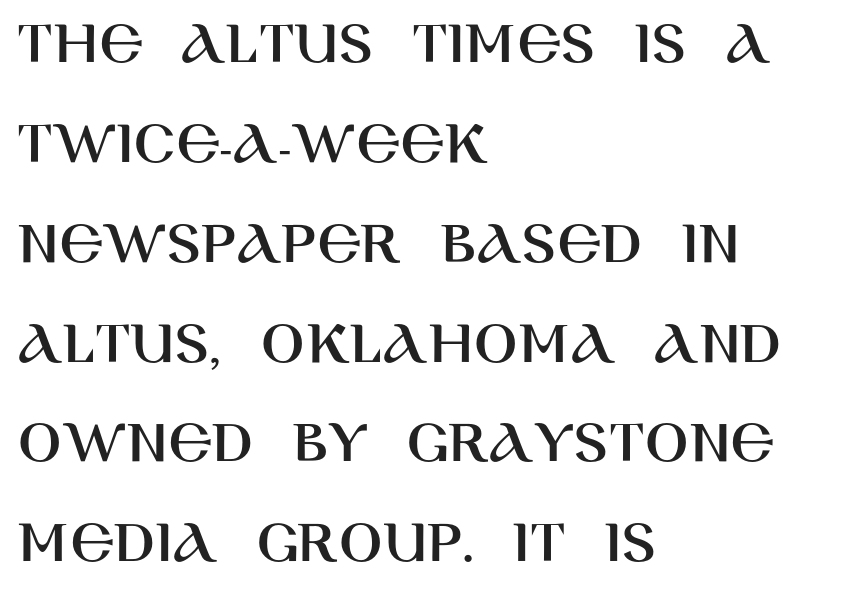
Q: Is the text italic (slanted)? A: No, it is upright.
Q: Is the typeface a serif or a sans-serif typeface? A: Sans-serif.
Q: Is the text underlined? A: No.
Q: How is the paragraph aligned? A: Left-aligned.
Q: Is the spacing between letters normal or unusually wide? A: Normal.
Q: Is the spacing between lines tight, normal or loose? A: Normal.
Q: Width (condensed, normal, or wide)? A: Normal.
Q: Stroke contrast? A: High.
Q: x-height? A: Large.
Q: Monospaced? A: No.
